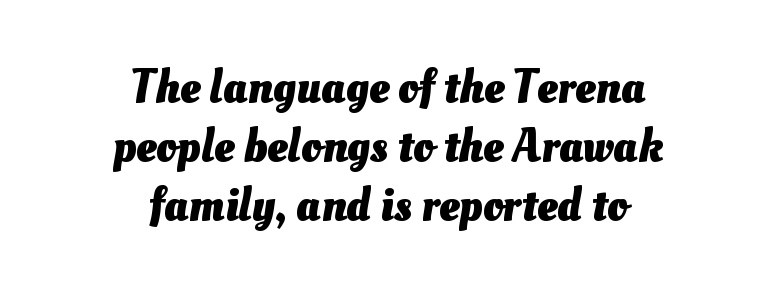
The image shows 46 px heavy type; set centered, normal line spacing (1.28x), normal letter spacing, not underlined; medium stroke contrast and a small x-height.
